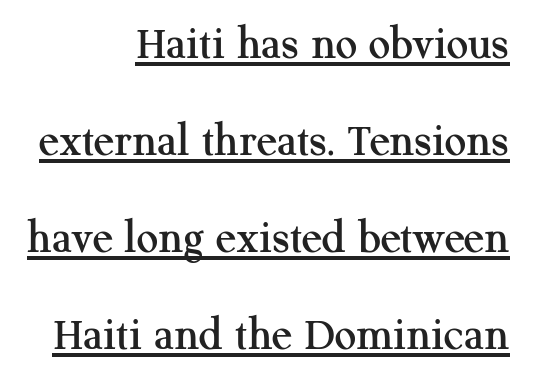
{"serif": "yes", "italic": "no", "width": "normal", "stroke_contrast": "medium", "x_height": "medium", "monospaced": "no", "underline": "yes", "align": "right", "line_spacing": "loose", "line_spacing_ratio": 2.02, "letter_spacing": "normal", "letter_spacing_em": 0.0, "glyph_px": 48}
